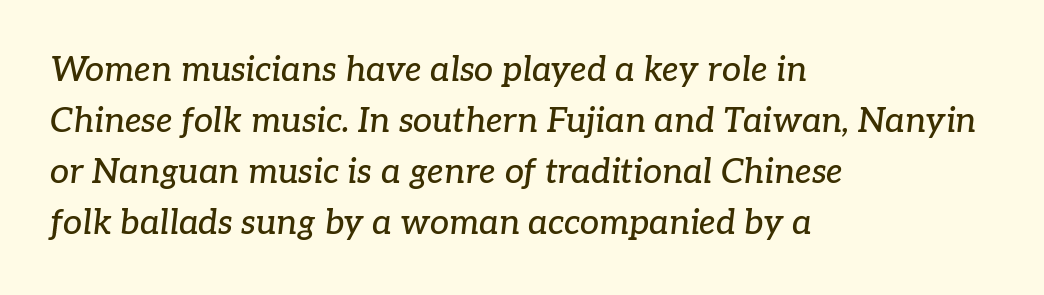
Q: Is the text italic (slanted)? A: Yes, it leans right by about 7 degrees.
Q: Is the typeface a serif or a sans-serif typeface? A: Serif.
Q: Is the text underlined? A: No.
Q: How is the paragraph aligned? A: Left-aligned.
Q: Is the spacing between letters normal or unusually wide? A: Normal.
Q: Is the spacing between lines tight, normal or loose? A: Normal.
Q: Width (condensed, normal, or wide)? A: Normal.
Q: Stroke contrast? A: Low.
Q: x-height? A: Medium.
Q: Monospaced? A: No.
